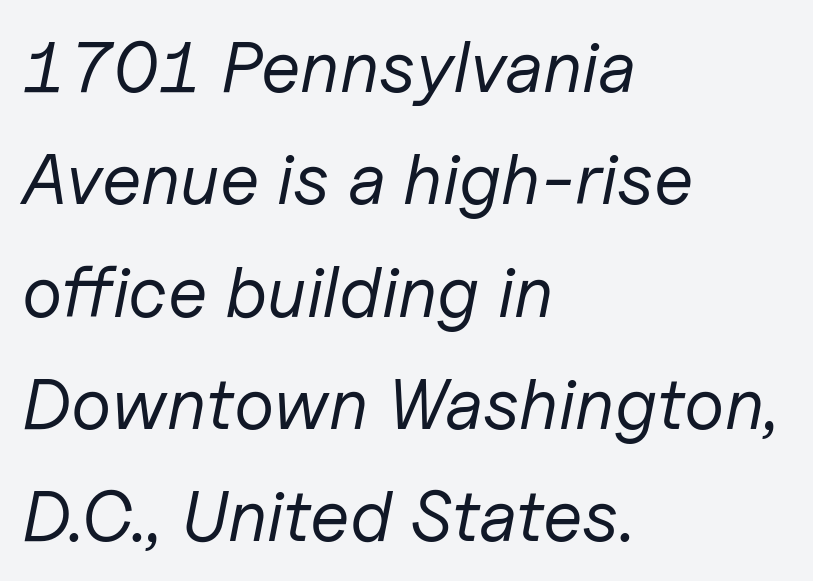
{"italic": "yes", "lean": "right", "slant_degrees": 11, "bold": "no", "weight": "regular", "width": "normal", "stroke_contrast": "low", "x_height": "medium", "monospaced": "no", "underline": "no", "align": "left", "line_spacing": "normal", "line_spacing_ratio": 1.56, "letter_spacing": "normal", "letter_spacing_em": 0.0, "glyph_px": 72}
